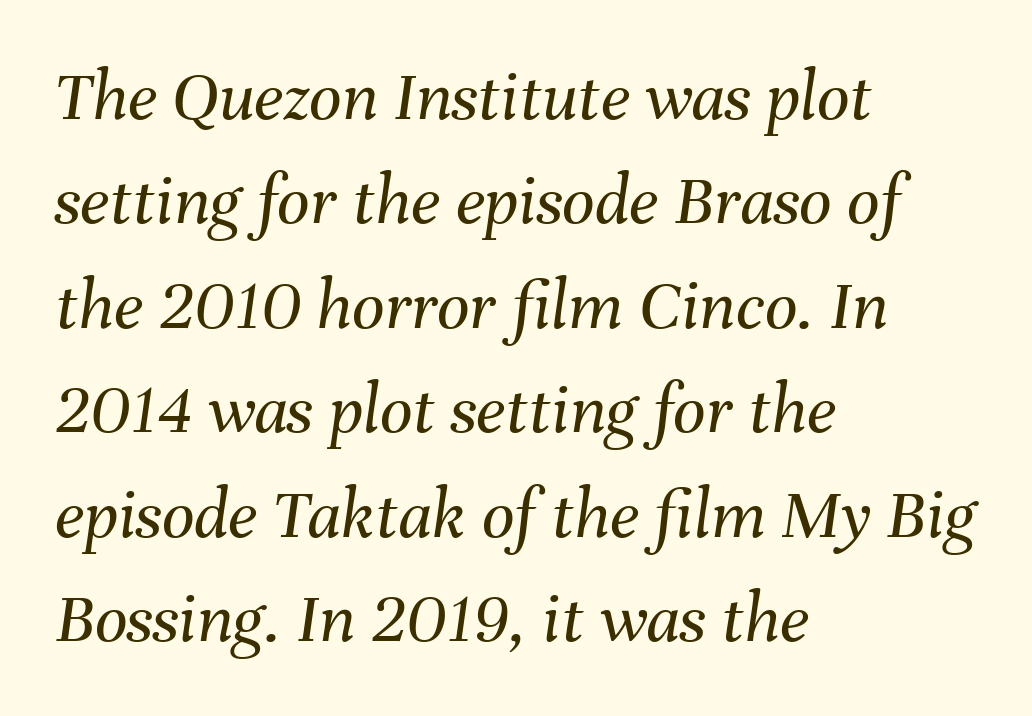
No heavy texture on the line: the type isn't bold. How are the letters spaced? Ordinarily, with no added tracking. Plain, unruled lines of type. Vertical spacing — default. Short and long lines alike share a common starting point at left.
